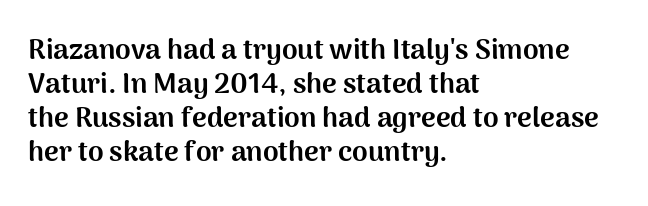
Q: Is the text bold? A: Yes.
Q: Is the text italic (slanted)? A: No, it is upright.
Q: Is the typeface a serif or a sans-serif typeface? A: Sans-serif.
Q: Is the text underlined? A: No.
Q: How is the paragraph aligned? A: Left-aligned.
Q: Is the spacing between letters normal or unusually wide? A: Normal.
Q: Width (condensed, normal, or wide)? A: Normal.
Q: Stroke contrast? A: Medium.
Q: x-height? A: Medium.
Q: Monospaced? A: No.
